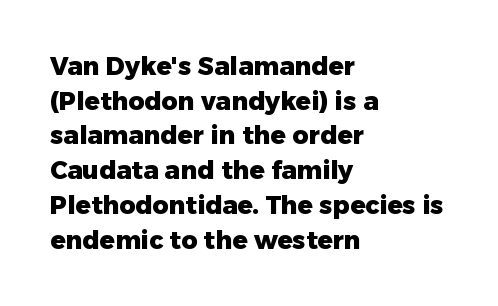
Q: Is the text bold? A: Yes.
Q: Is the text italic (slanted)? A: No, it is upright.
Q: Is the text underlined? A: No.
Q: How is the paragraph aligned? A: Left-aligned.
Q: Is the spacing between letters normal or unusually wide? A: Normal.
Q: Is the spacing between lines tight, normal or loose? A: Normal.
